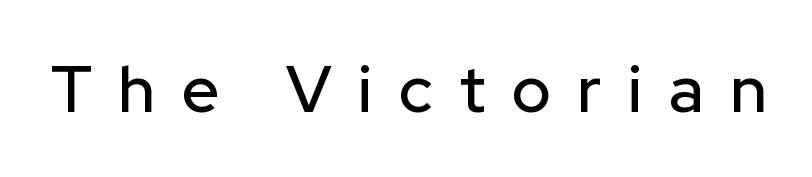
Regarding serifs, this sample does without them. A typesetter would call this proportional, since set widths differ per character. Substantial extra tracking has been applied to these lines. Every stem runs plumb, perpendicular to the baseline. Bare-footed words on every line.
